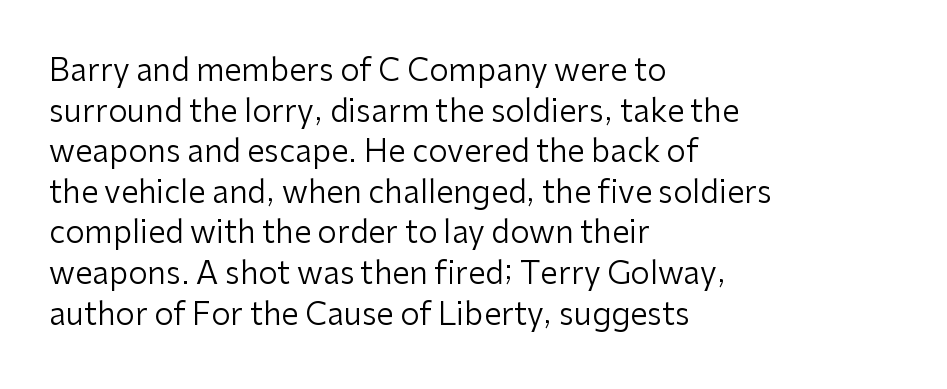
Words float on clear page, feet unadorned. Quick note: interline space is typical. The rendering uses natural spacing where letterforms have individual widths. The typesetter chose a ragged-right arrangement here. Ink coverage per letter is moderate at most. Nothing unusual about the tracking: characters are spaced as the font intends.
